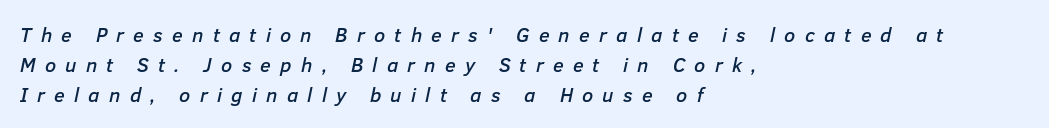
Q: Is the text italic (slanted)? A: Yes, it leans right by about 12 degrees.
Q: Is the text underlined? A: No.
Q: How is the paragraph aligned? A: Left-aligned.
Q: Is the spacing between letters normal or unusually wide? A: Unusually wide.
Q: Is the spacing between lines tight, normal or loose? A: Normal.
